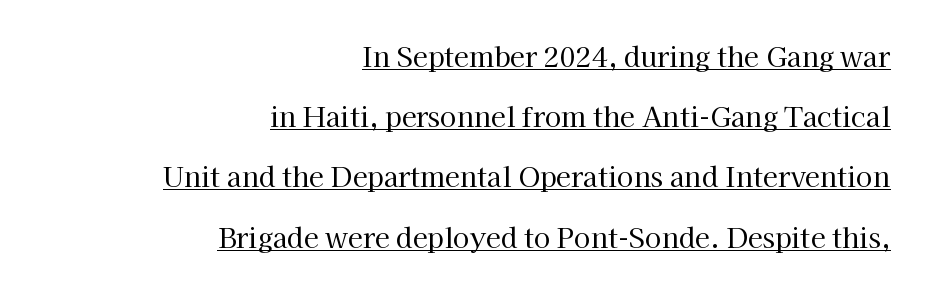
The image shows 27 px text type, upright; set right-aligned, loose line spacing (2.23x), normal letter spacing, underlined.
